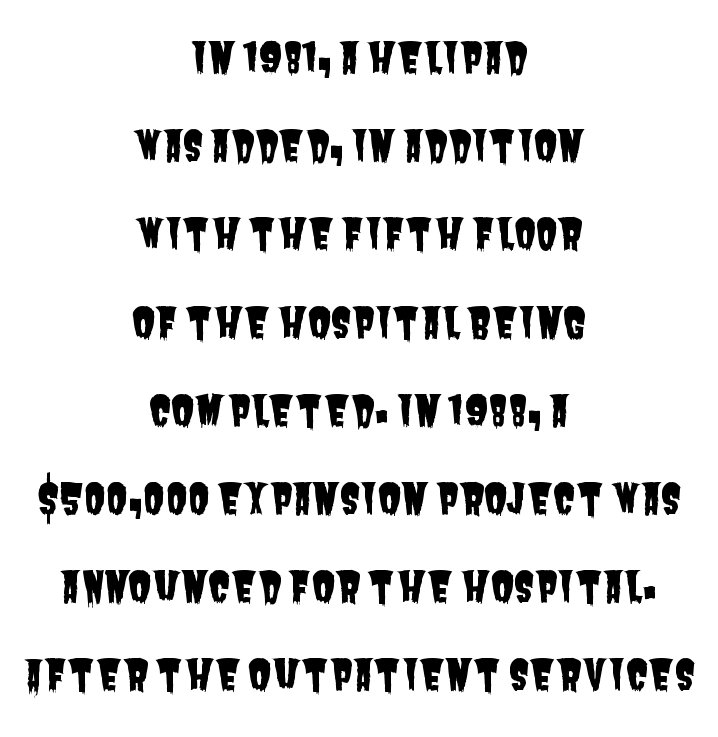
Short and long lines alike share a common midpoint. The letters sit at their default tracking, neither squeezed nor spread. Underlining? Definitely not there. This sample trades compactness for vertical openness between lines. The characters display no serif detailing; their extremities are plain.
